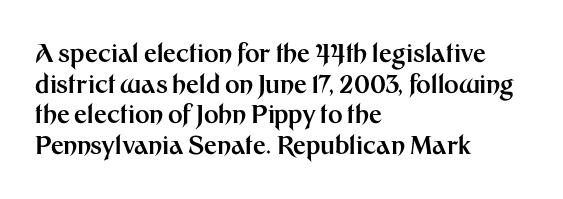
Q: Is the text bold? A: Yes.
Q: Is the text italic (slanted)? A: No, it is upright.
Q: Is the text underlined? A: No.
Q: How is the paragraph aligned? A: Left-aligned.
Q: Is the spacing between letters normal or unusually wide? A: Normal.
